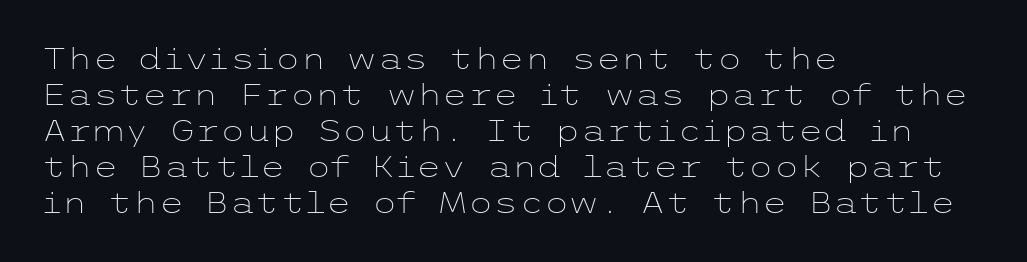
{"serif": "no", "italic": "no", "bold": "no", "weight": "light", "width": "wide", "stroke_contrast": "low", "x_height": "medium", "underline": "no", "align": "left", "line_spacing_ratio": 1.24, "letter_spacing": "normal", "letter_spacing_em": 0.0, "glyph_px": 29}
